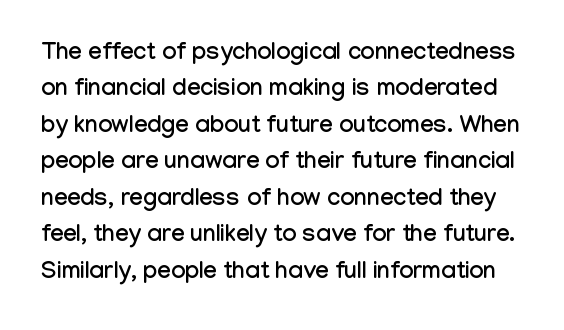
Q: Is the text italic (slanted)? A: No, it is upright.
Q: Is the text underlined? A: No.
Q: Is the spacing between letters normal or unusually wide? A: Normal.
Q: Is the spacing between lines tight, normal or loose? A: Normal.
